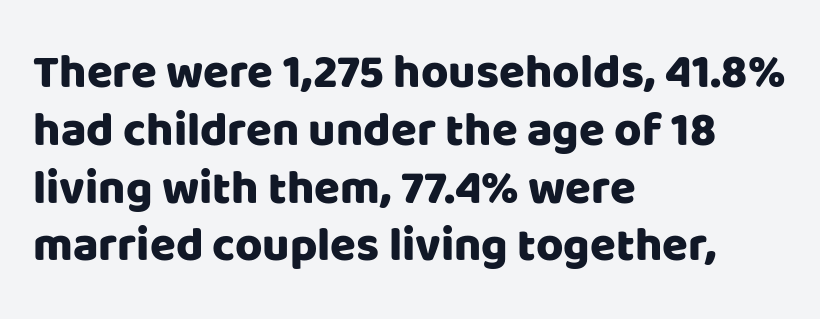
{"serif": "no", "italic": "no", "width": "normal", "stroke_contrast": "low", "x_height": "large", "monospaced": "no", "underline": "no", "align": "left", "line_spacing_ratio": 1.23, "letter_spacing": "normal", "letter_spacing_em": 0.0, "glyph_px": 47}
